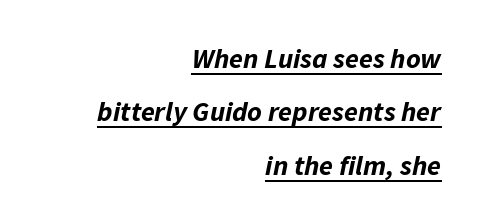
{"italic": "yes", "lean": "right", "slant_degrees": 11, "bold": "yes", "weight": "bold", "width": "normal", "stroke_contrast": "low", "x_height": "medium", "monospaced": "no", "underline": "yes", "align": "right", "line_spacing": "loose", "line_spacing_ratio": 1.91, "letter_spacing": "normal", "letter_spacing_em": 0.0, "glyph_px": 28}
